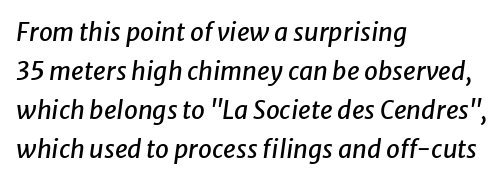
The image shows 25 px text type, italic (leaning right); set left-aligned, normal line spacing (1.56x), normal letter spacing, not underlined.
